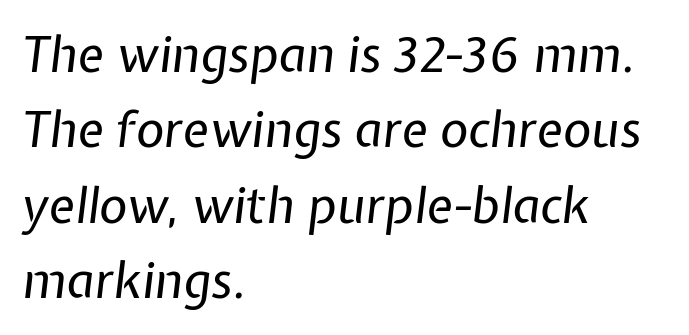
Does the lettering tilt? It does — this is italic. Heft: none added — not bold. These lines are rendered in a variable-pitch font. The rendering keeps characters at their native spacing.
